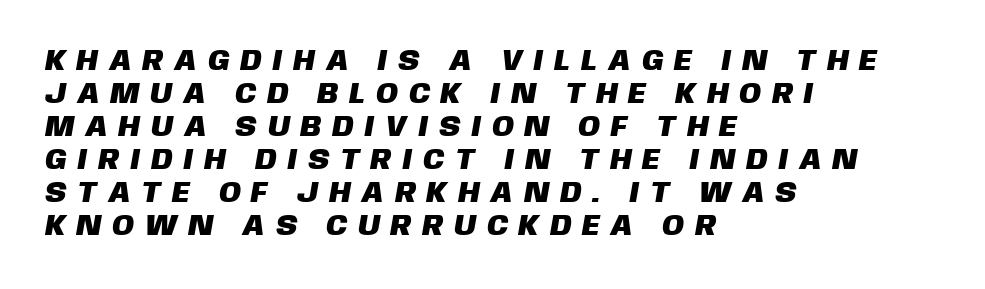
The image shows 29 px sans-serif type; set left-aligned, tight line spacing (1.14x), unusually wide letter spacing (+0.42 em), not underlined; low stroke contrast and a large x-height.
